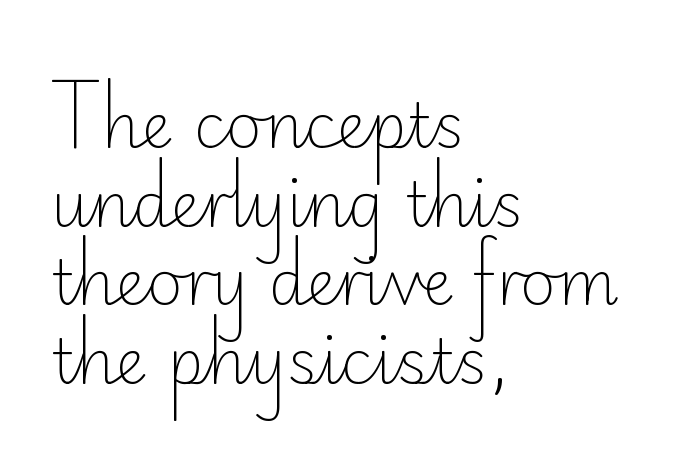
Weight: in the light-to-regular range. Does the copy run flush right? No — it runs flush left. Regarding serifs, this sample does without them. Nothing unusual about the tracking: characters are spaced as the font intends.
